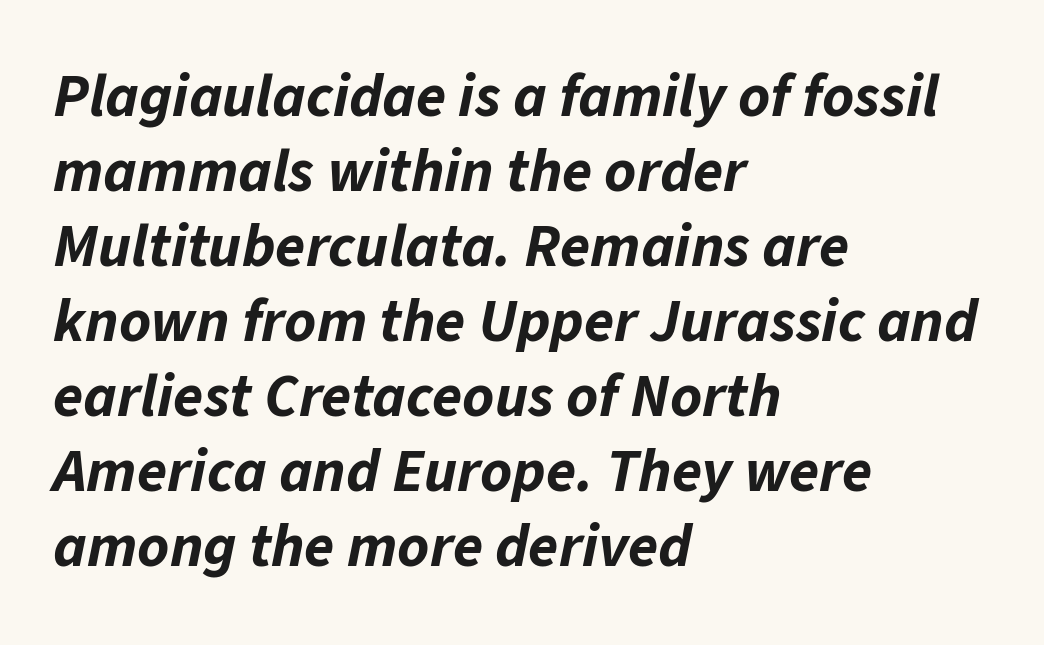
{"italic": "yes", "lean": "right", "slant_degrees": 11, "bold": "yes", "weight": "bold", "width": "normal", "stroke_contrast": "low", "x_height": "medium", "monospaced": "no", "underline": "no", "align": "left", "line_spacing_ratio": 1.23, "letter_spacing": "normal", "letter_spacing_em": 0.0, "glyph_px": 61}
